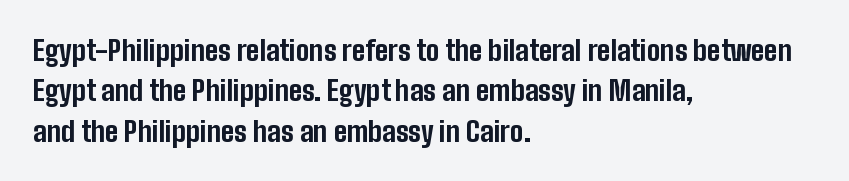
Q: Is the text bold? A: Yes.
Q: Is the text italic (slanted)? A: No, it is upright.
Q: Is the typeface a serif or a sans-serif typeface? A: Sans-serif.
Q: Is the text underlined? A: No.
Q: How is the paragraph aligned? A: Left-aligned.
Q: Is the spacing between letters normal or unusually wide? A: Normal.
Q: Is the spacing between lines tight, normal or loose? A: Normal.
Q: Width (condensed, normal, or wide)? A: Condensed.
Q: Stroke contrast? A: Low.
Q: x-height? A: Medium.
Q: Monospaced? A: No.
